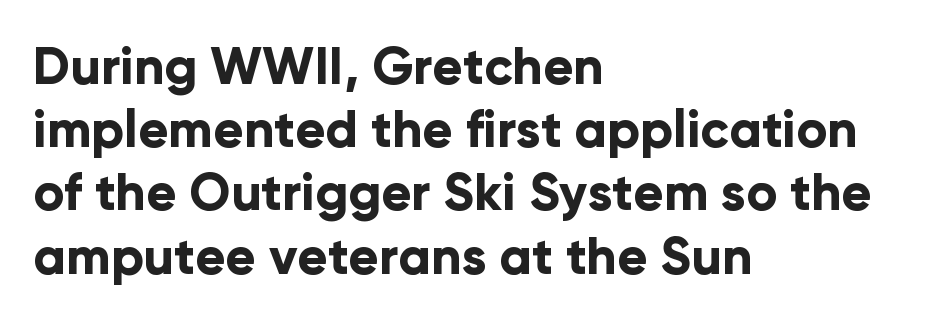
{"serif": "no", "italic": "no", "bold": "yes", "weight": "bold", "width": "normal", "stroke_contrast": "low", "x_height": "medium", "monospaced": "no", "underline": "no", "align": "left", "line_spacing_ratio": 1.24, "letter_spacing": "normal", "letter_spacing_em": 0.0, "glyph_px": 51}
